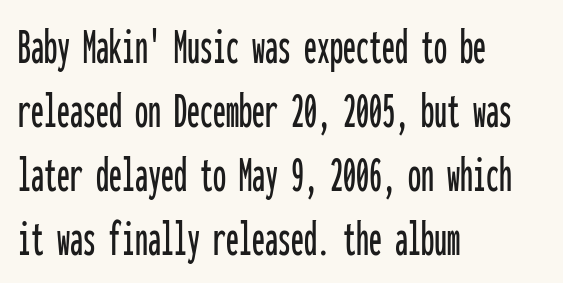
It's the straight-up-and-down kind of type. The space directly below the letters is spotless. Between one letter and the next there's only the usual sliver of space. Caption: multi-line text, flush left, ragged right. You can tell from the bare stems that sans-serif type was used. The letters march in equal steps, a hallmark of fixed-pitch type.
